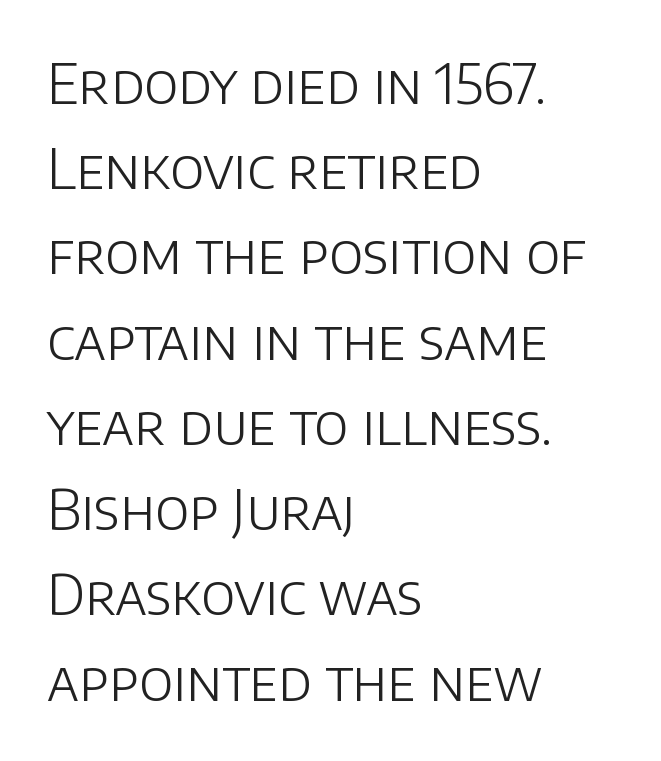
The image shows 55 px light sans-serif type, upright; set left-aligned, normal line spacing (1.55x), normal letter spacing, not underlined; low stroke contrast and a large x-height.
